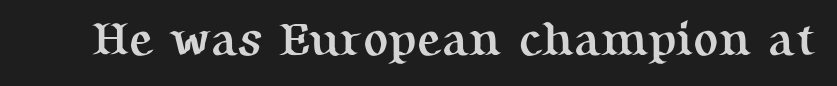
The image shows 47 px semibold serif type, upright; set normal letter spacing, not underlined; medium stroke contrast and a medium x-height.
